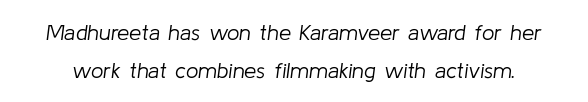
The image shows 22 px text type, italic (leaning right); set line spacing 1.71x, normal letter spacing, not underlined.
